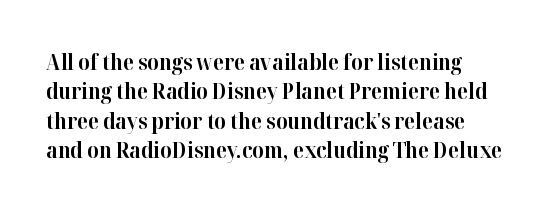
Q: Is the text bold? A: Yes.
Q: Is the text italic (slanted)? A: No, it is upright.
Q: Is the text underlined? A: No.
Q: Is the spacing between letters normal or unusually wide? A: Normal.
Q: Is the spacing between lines tight, normal or loose? A: Normal.
